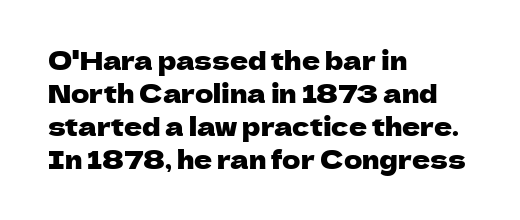
{"italic": "no", "underline": "no", "align": "left", "line_spacing": "normal", "line_spacing_ratio": 1.32, "letter_spacing": "normal", "letter_spacing_em": 0.0, "glyph_px": 25}
